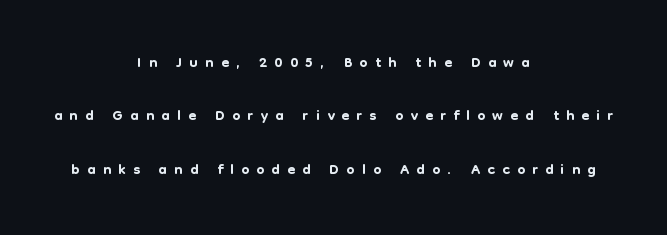
Style check: upright. The gap between lines stays unmarked. Rows of type keep a wide berth in the vertical direction. Every row of glyphs is offset so its center matches the block's center. Is the letter spacing exaggerated? Yes — the characters are pushed far apart.
